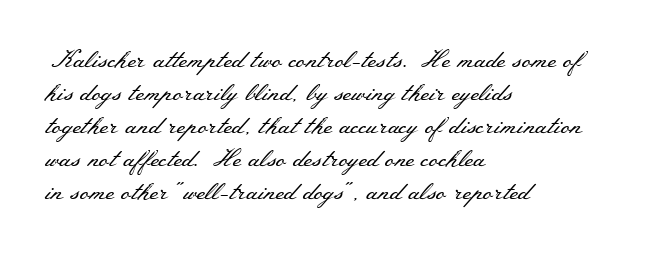
Q: Is the text bold? A: No.
Q: Is the text italic (slanted)? A: Yes.
Q: Is the text underlined? A: No.
Q: How is the paragraph aligned? A: Left-aligned.
Q: Is the spacing between letters normal or unusually wide? A: Normal.
Q: Is the spacing between lines tight, normal or loose? A: Normal.
